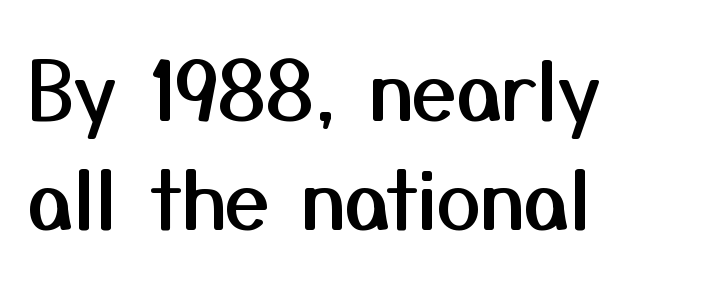
Q: Is the text italic (slanted)? A: No, it is upright.
Q: Is the typeface a serif or a sans-serif typeface? A: Sans-serif.
Q: Is the text underlined? A: No.
Q: How is the paragraph aligned? A: Left-aligned.
Q: Is the spacing between letters normal or unusually wide? A: Normal.
Q: Is the spacing between lines tight, normal or loose? A: Normal.
Q: Width (condensed, normal, or wide)? A: Normal.
Q: Stroke contrast? A: Medium.
Q: x-height? A: Medium.
Q: Monospaced? A: No.
